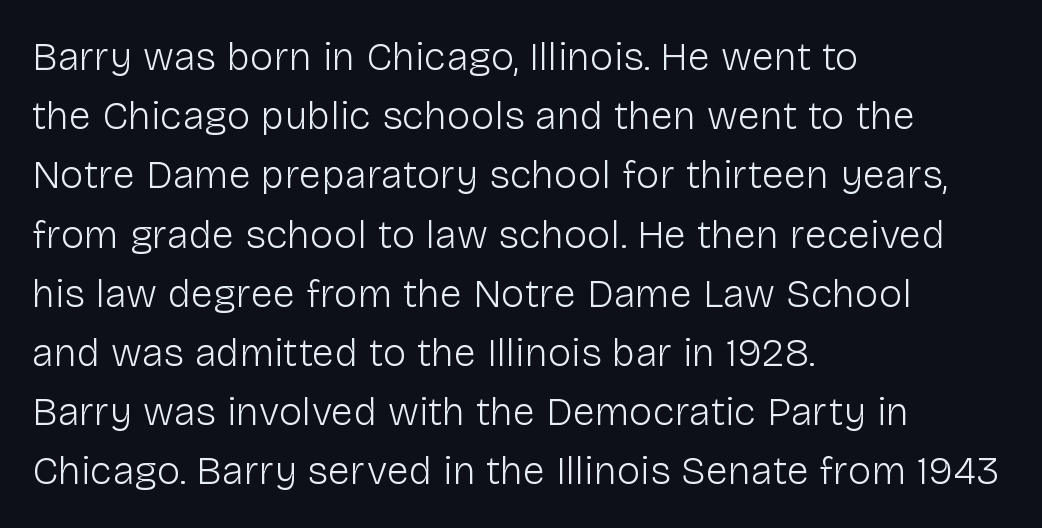
Q: Is the text bold? A: No.
Q: Is the text italic (slanted)? A: No, it is upright.
Q: Is the typeface a serif or a sans-serif typeface? A: Sans-serif.
Q: Is the text underlined? A: No.
Q: How is the paragraph aligned? A: Left-aligned.
Q: Is the spacing between letters normal or unusually wide? A: Normal.
Q: Is the spacing between lines tight, normal or loose? A: Normal.
Q: Width (condensed, normal, or wide)? A: Normal.
Q: Stroke contrast? A: Low.
Q: x-height? A: Medium.
Q: Monospaced? A: No.
